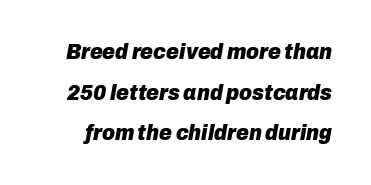
The image shows 22 px bold type, italic (leaning right); set line spacing 1.85x, normal letter spacing, not underlined.
